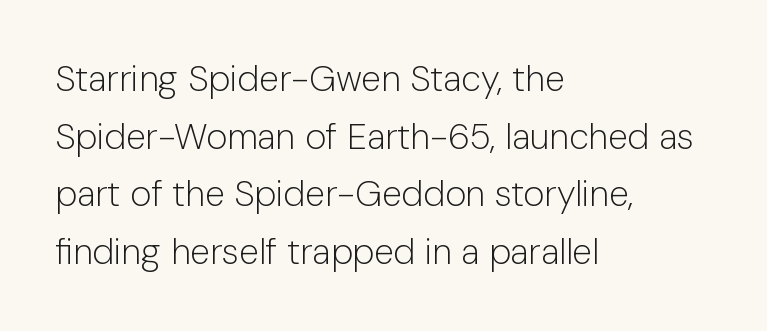
Every stem runs plumb, perpendicular to the baseline. Reading down the block, your eye returns to a fixed left position each line. Tracking value appears to be zero — textbook default spacing. Proportional: the letters do not fall into vertical columns. Baseline-to-baseline distance is the conventional proportion of letter height. The font sits on the lighter half of the weight spectrum, regular included.
